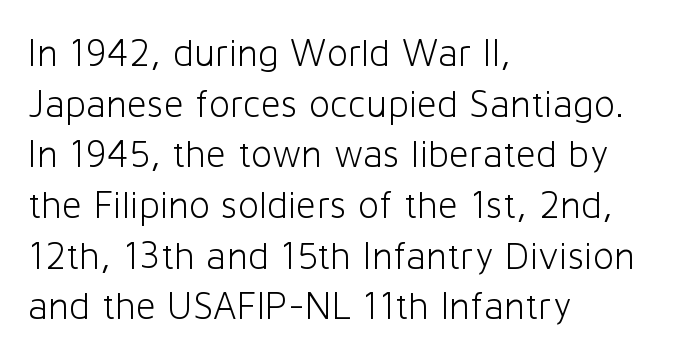
This rendering employs a face without finishing strokes, i.e., a sans-serif. Summary of weight: not heavy and not bold. Has an underline been added? It has not. Italic? Not at all — the glyphs are vertical. Alignment: flush left. You could not count columns in this text — the font is proportionally spaced.
